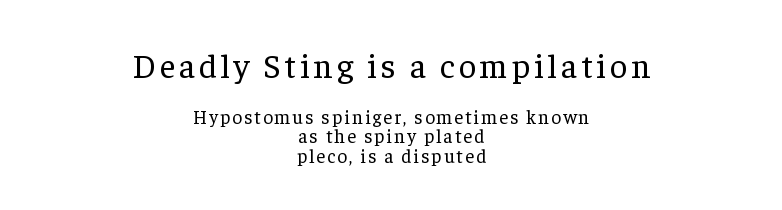
The image shows 34 px regular-weight serif type, upright; set centered, tight line spacing (1.02x), not underlined; the first (top) block is 1.79x larger; low stroke contrast and a medium x-height.
